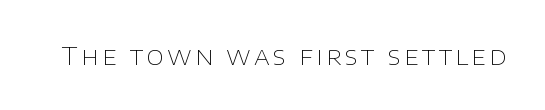
Q: Is the text bold? A: No.
Q: Is the text italic (slanted)? A: No, it is upright.
Q: Is the text underlined? A: No.
